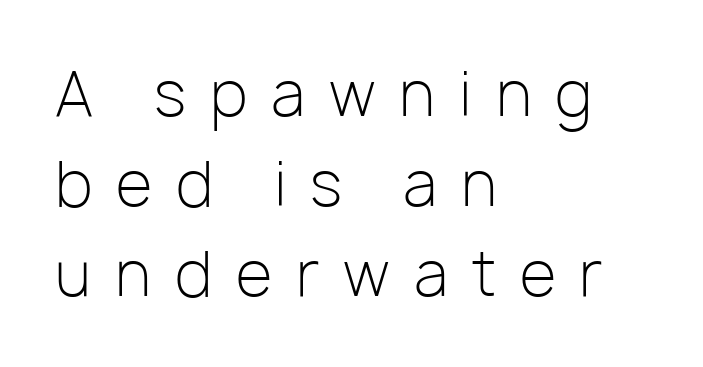
Leading matches the norm, producing a regular column. Is this a sans? Yes — the strokes have no serifs. In terms of posture, this sample is upright. The font sits on the lighter half of the weight spectrum, regular included. The glyphs are unaccompanied by any horizontal stroke below them. The compositor pushed each line to the left boundary.
